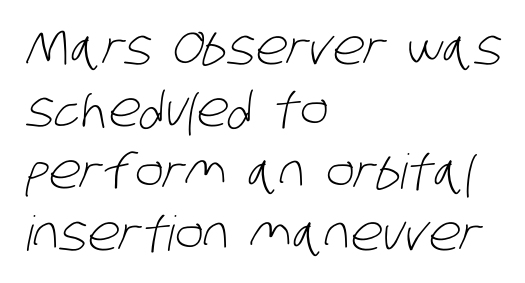
Lines of text with bare space underneath. This sample has the flowing, uneven cadence of proportional lettering. Spacing between characters is what you'd get straight out of the box. Compared with typical paragraphs, the rows here are spaced about the same. Nope, no serifs anywhere on these letters.
